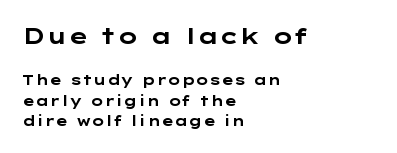
Q: Is the text bold? A: Yes.
Q: Is the text italic (slanted)? A: No, it is upright.
Q: Is the text underlined? A: No.
Q: How is the paragraph aligned? A: Left-aligned.
Q: Is the spacing between letters normal or unusually wide? A: Normal.
Q: Is the spacing between lines tight, normal or loose? A: Normal.
Q: Which block of text is set in a larger size, the first (top) or the second (bottom)? A: The first (top) one.
